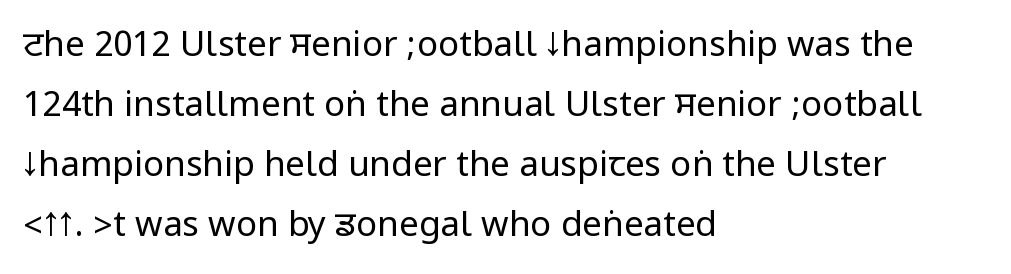
The image shows 35 px regular-weight, condensed sans-serif type, upright; set left-aligned, line spacing 1.71x, normal letter spacing, not underlined; low stroke contrast.
